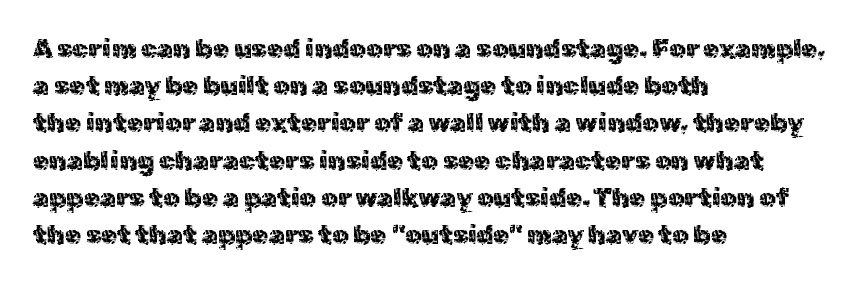
The rendering anchors every line to the left-hand side. A clean baseline with only descenders dipping below it. No chunkiness to these letters — they're not bold. Leading matches the norm, producing a regular column. Ascenders rise straight up at ninety degrees. Nobody touched the tracking dial on this one.
